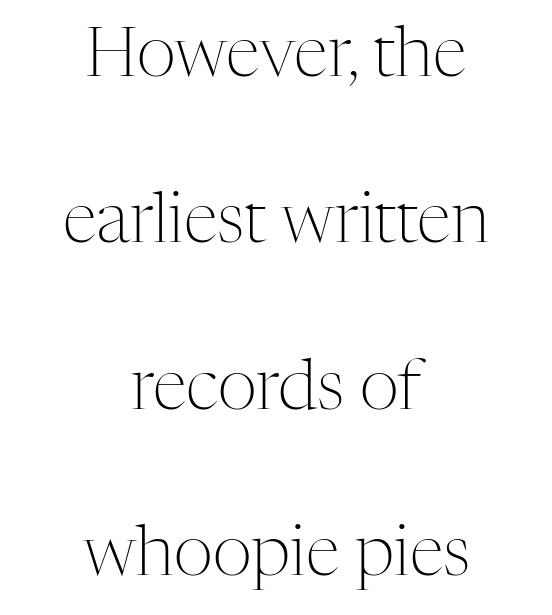
Q: Is the text bold? A: No.
Q: Is the text italic (slanted)? A: No, it is upright.
Q: Is the typeface a serif or a sans-serif typeface? A: Serif.
Q: Is the text underlined? A: No.
Q: How is the paragraph aligned? A: Centered.
Q: Is the spacing between letters normal or unusually wide? A: Normal.
Q: Is the spacing between lines tight, normal or loose? A: Loose.
Q: Width (condensed, normal, or wide)? A: Normal.
Q: Stroke contrast? A: Medium.
Q: x-height? A: Medium.
Q: Monospaced? A: No.
